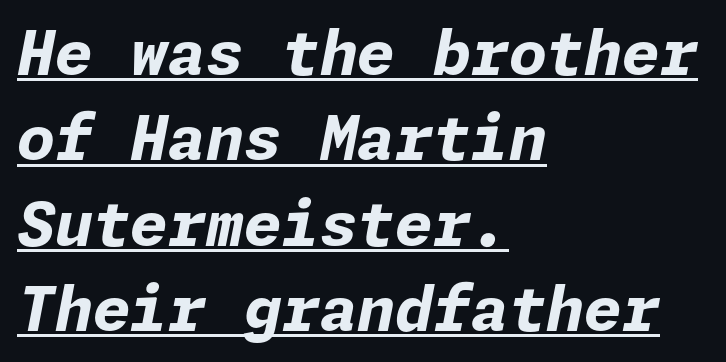
Rows of type keep a routine distance in the vertical direction. In CSS terms this would be text-align: left. Between one letter and the next there's only the usual sliver of space. Students, this is bold: see how much ink each stroke carries.
